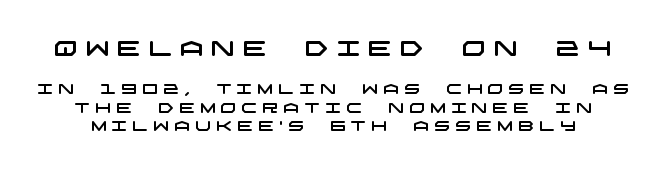
{"underline": "no", "line_spacing": "normal", "line_spacing_ratio": 1.31, "letter_spacing": "wide", "letter_spacing_em": 0.36, "larger_block": "first", "size_ratio": 1.5, "glyph_px": 21}
